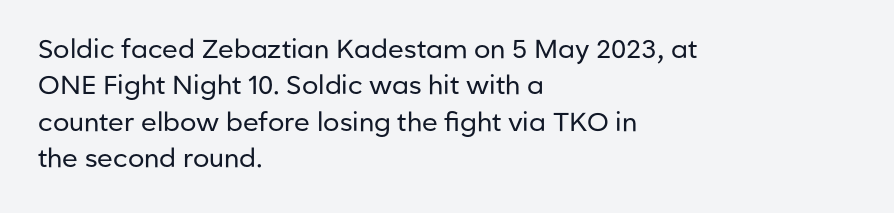
{"italic": "no", "bold": "no", "underline": "no", "align": "left", "line_spacing": "normal", "line_spacing_ratio": 1.4, "letter_spacing": "normal", "letter_spacing_em": 0.0, "glyph_px": 26}
